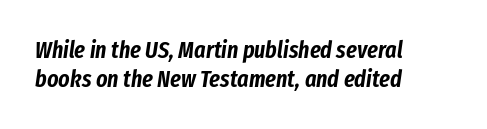
The image shows 24 px text type, italic (leaning right); set left-aligned, line spacing 1.19x, normal letter spacing, not underlined.
